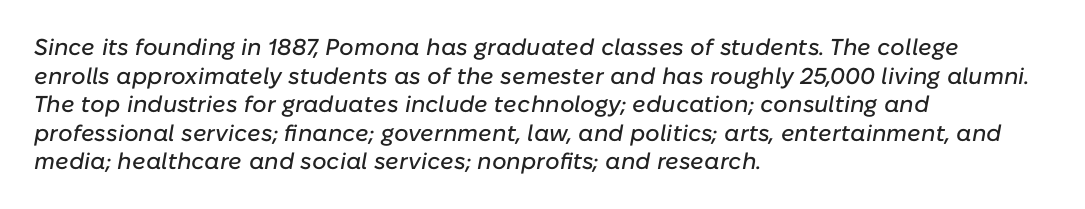
Words float on clear page, feet unadorned. The paragraph has a hard left edge and a soft right edge. Observe the ordinary spacing: letters are neighbours, not strangers. Characters are canted at an angle relative to the baseline's perpendicular.
